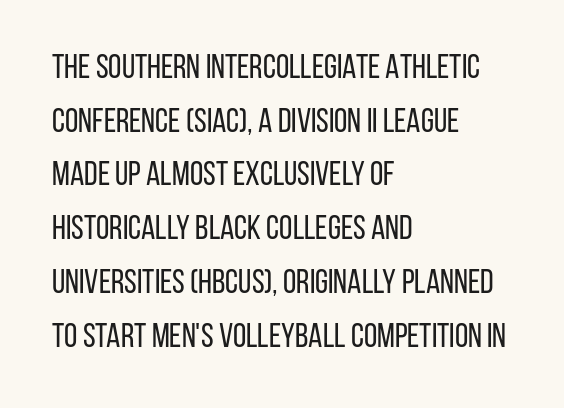
Q: Is the text bold? A: No.
Q: Is the text italic (slanted)? A: No, it is upright.
Q: Is the typeface a serif or a sans-serif typeface? A: Sans-serif.
Q: Is the text underlined? A: No.
Q: How is the paragraph aligned? A: Left-aligned.
Q: Is the spacing between letters normal or unusually wide? A: Normal.
Q: Is the spacing between lines tight, normal or loose? A: Normal.
Q: Width (condensed, normal, or wide)? A: Condensed.
Q: Stroke contrast? A: Low.
Q: x-height? A: Large.
Q: Monospaced? A: No.
